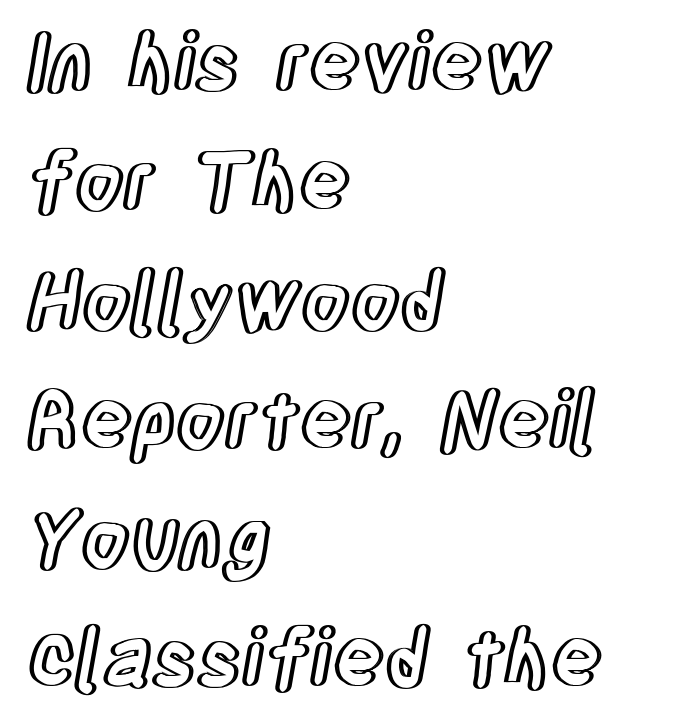
In CSS terms this would be text-align: left. Looks like regular typesetting: each glyph gets only the width it needs. Students, observe: this is what conventionally led text looks like. Underlining? Definitely not there. The line texture is even and compact thanks to regular tracking.
